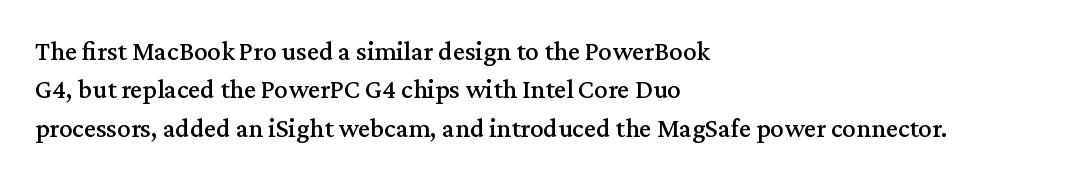
Compared with typical paragraphs, the rows here are spaced about the same. Posture: straight, roman, zero tilt. Inter-character spacing is left at the font's built-in metrics. The space beneath each line is pristine and unruled. The compositor pushed each line to the left boundary.
